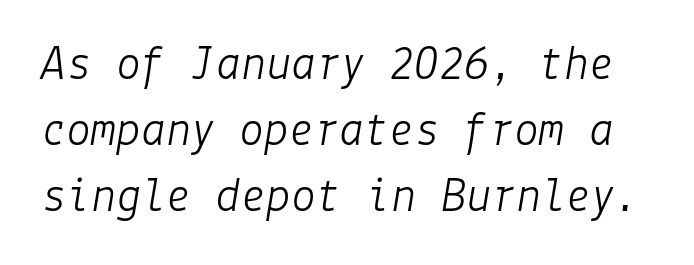
Q: Is the text bold? A: No.
Q: Is the text italic (slanted)? A: Yes, it leans right by about 9 degrees.
Q: Is the text underlined? A: No.
Q: Is the spacing between letters normal or unusually wide? A: Normal.
Q: Is the spacing between lines tight, normal or loose? A: Normal.
Q: Width (condensed, normal, or wide)? A: Normal.
Q: Stroke contrast? A: Low.
Q: x-height? A: Medium.
